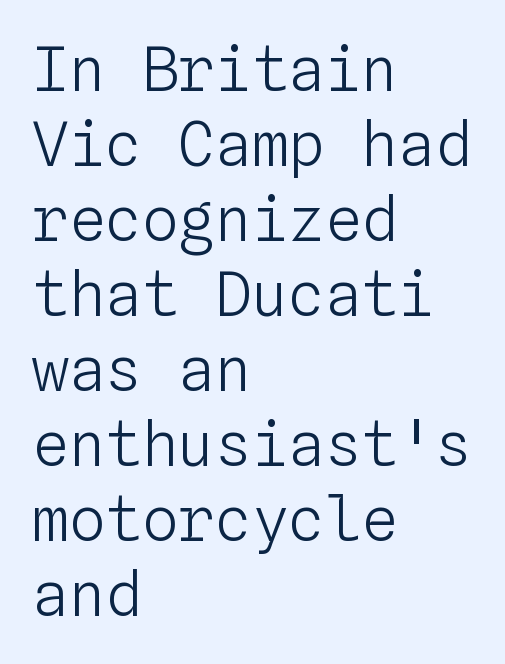
The gaps between neighbouring characters are ordinary and unremarkable. Glance below the letters and you will spot only blank space. The letters march in equal steps, a hallmark of fixed-pitch type. The letters stand upright; this is a roman face.
